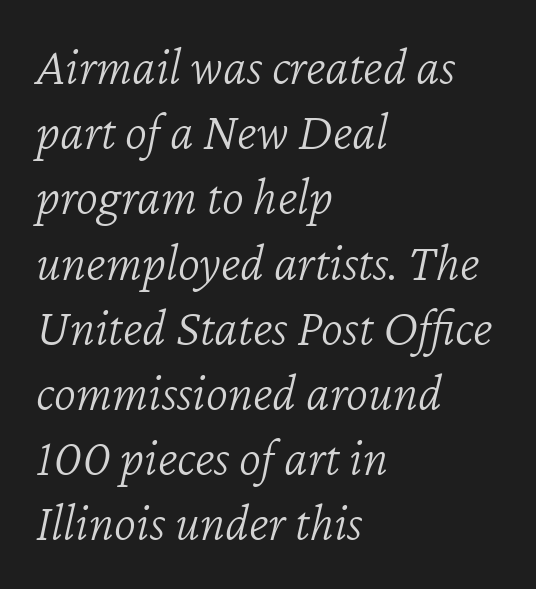
The image shows 53 px light type, italic (leaning right); set left-aligned, line spacing 1.23x, normal letter spacing, not underlined; low stroke contrast and a medium x-height.
